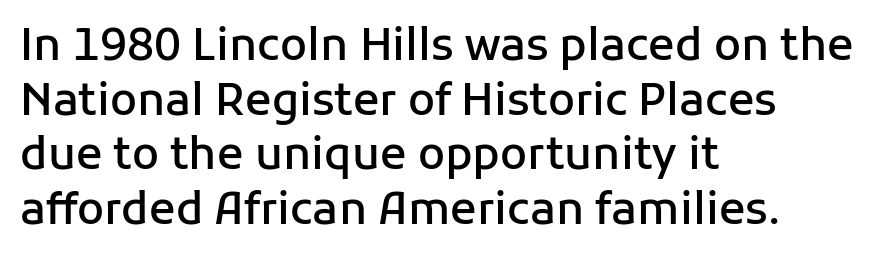
{"serif": "no", "italic": "no", "bold": "semi", "weight": "semibold", "width": "normal", "stroke_contrast": "low", "x_height": "medium", "monospaced": "no", "underline": "no", "align": "left", "line_spacing_ratio": 1.24, "letter_spacing": "normal", "letter_spacing_em": 0.0, "glyph_px": 44}
